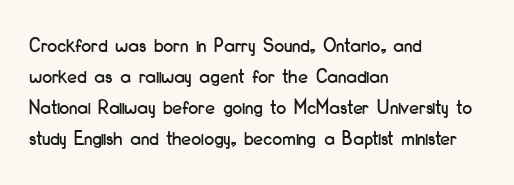
Q: Is the text italic (slanted)? A: No, it is upright.
Q: Is the text underlined? A: No.
Q: How is the paragraph aligned? A: Left-aligned.
Q: Is the spacing between letters normal or unusually wide? A: Normal.
Q: Is the spacing between lines tight, normal or loose? A: Normal.
